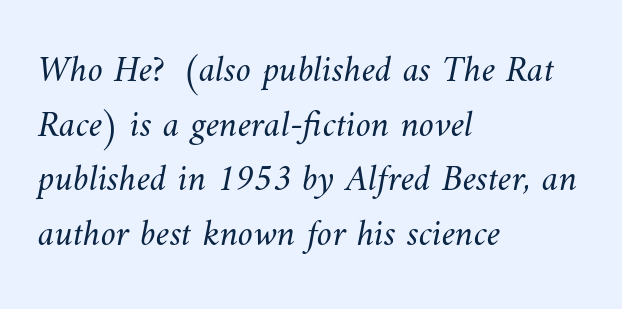
The line-height multiplier appears to be the usual default. You could not count columns in this text — the font is proportionally spaced. All the whitespace from short lines collects on the right. Anything drawn beneath the words? Only blank space.
